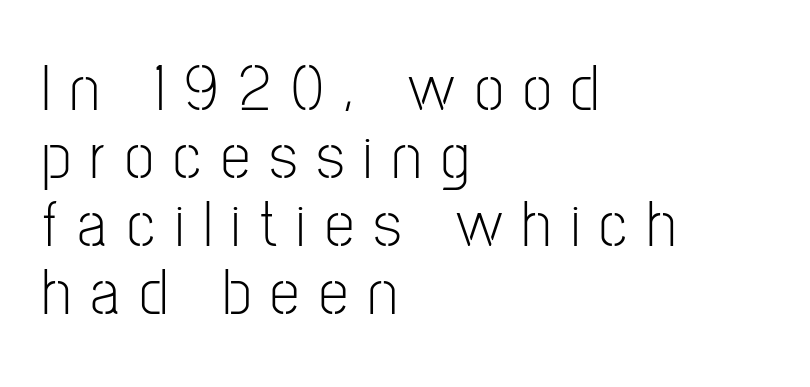
The image shows 66 px light, condensed sans-serif type, upright; set left-aligned, tight line spacing (1.03x), unusually wide letter spacing (+0.3 em), not underlined; low stroke contrast and a medium x-height.
